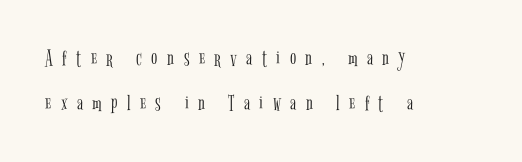
Observe the wide spacing: letters keep a clear distance from each other. These lines stack with their left ends in a neat column. Interline gaps are noticeably wide in this sample. Decoration check: the copy has no underline.
